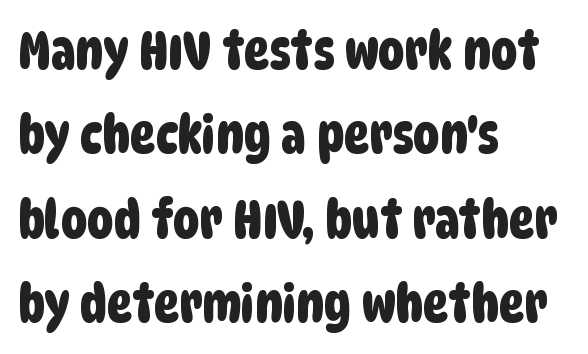
Serif or sans? Sans — the stroke terminals are bare. These lines stack with their left ends in a neat column. This rendering leaves character spacing at its baseline value. Beneath every word, the page is bare. Honestly, the row spacing looks completely unremarkable.
